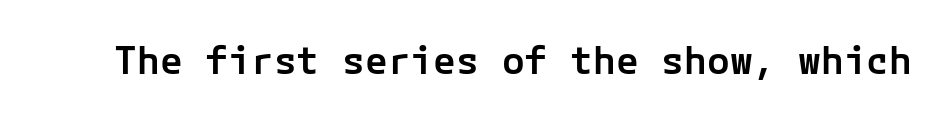
Q: Is the text bold? A: Semi-bold.
Q: Is the text italic (slanted)? A: No, it is upright.
Q: Is the typeface a serif or a sans-serif typeface? A: Sans-serif.
Q: Is the text underlined? A: No.
Q: Is the spacing between letters normal or unusually wide? A: Normal.
Q: Width (condensed, normal, or wide)? A: Normal.
Q: Stroke contrast? A: Low.
Q: x-height? A: Medium.
